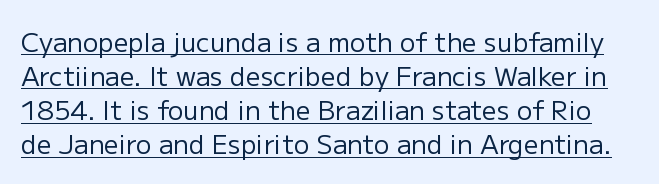
Descenders here cross a horizontal rule under the line. A typesetter would call this leading conventional body-copy spacing. Italic: no, the glyphs are upright roman. These glyphs show unthickened strokes, regular width or finer.
